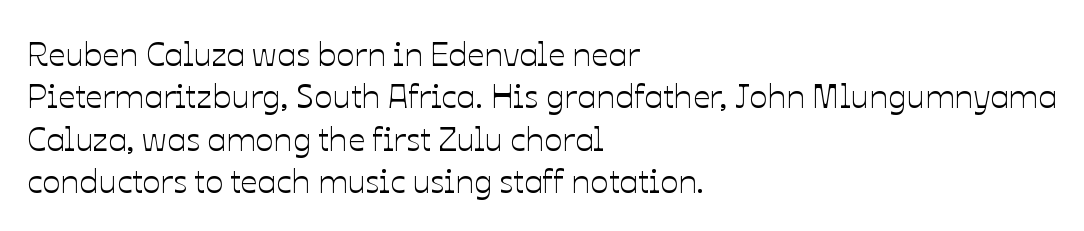
{"italic": "no", "width": "normal", "stroke_contrast": "low", "x_height": "medium", "monospaced": "no", "underline": "no", "align": "left", "line_spacing": "normal", "line_spacing_ratio": 1.25, "letter_spacing": "normal", "letter_spacing_em": 0.0, "glyph_px": 34}
